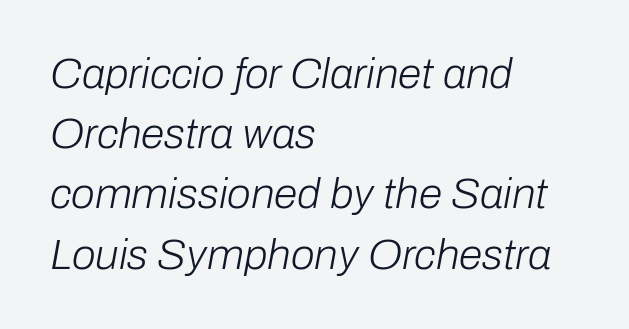
Is this a fixed-width face? No — the glyphs have proportional, varying widths. Leading matches the norm, producing a regular column. Is this a heavy cut? Hardly; it is regular or lighter. Look at the tracking — it's just the regular setting, nothing added. These lines stack with their left ends in a neat column.
